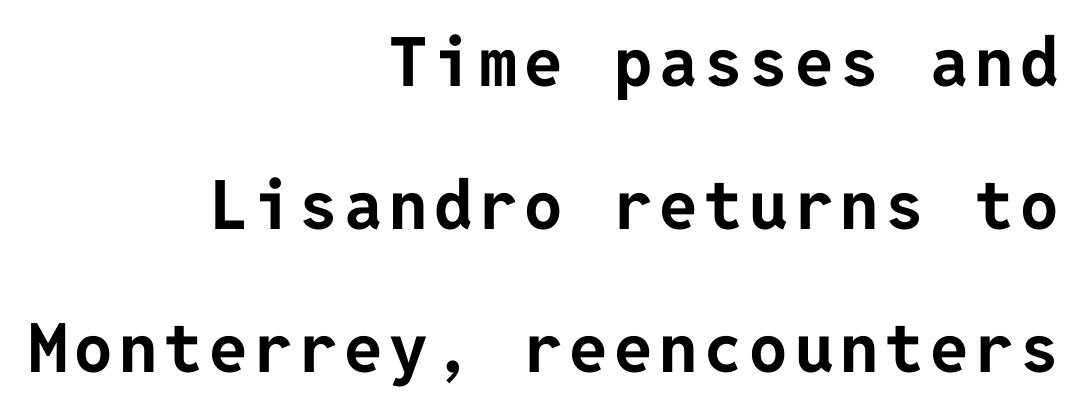
The image shows 68 px bold sans-serif type, upright; set right-aligned, loose line spacing (2.1x), not underlined; low stroke contrast and a medium x-height.
